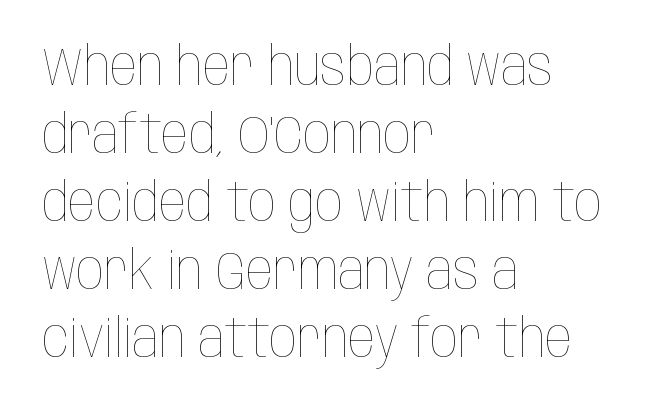
Glyph-to-glyph distance matches everyday printed text. Left-aligned paragraph, ragged on the right. How would I describe the line gaps? Plain and ordinary. The area under the type is left untouched.
